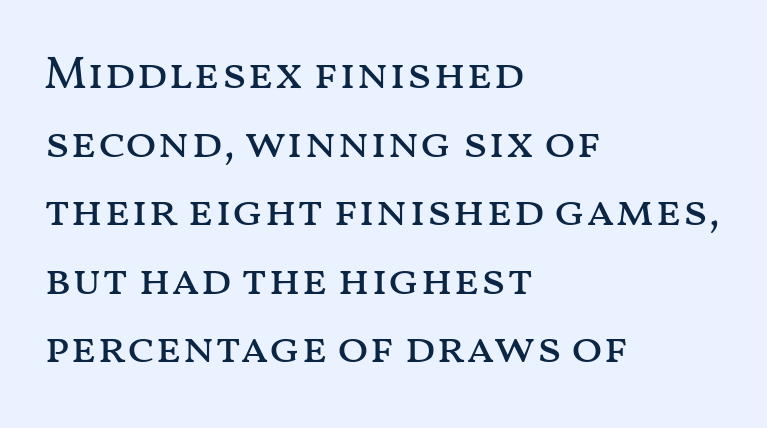
Q: Is the text bold? A: No.
Q: Is the text italic (slanted)? A: No, it is upright.
Q: Is the text underlined? A: No.
Q: How is the paragraph aligned? A: Left-aligned.
Q: Is the spacing between letters normal or unusually wide? A: Normal.
Q: Is the spacing between lines tight, normal or loose? A: Normal.
Q: Width (condensed, normal, or wide)? A: Wide.
Q: Stroke contrast? A: Medium.
Q: x-height? A: Medium.
Q: Monospaced? A: No.
